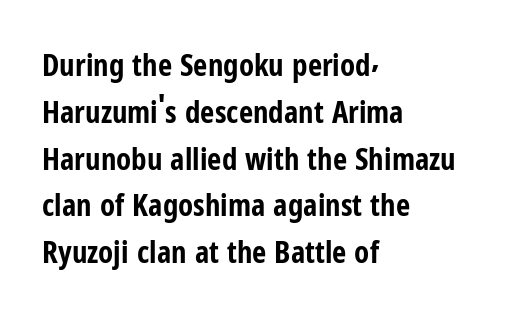
The baseline area is clear. Character widths vary here, with narrow letters taking less room than wide ones. Style check: upright. Which margin do the lines hug? The left one — the right edge is uneven. Summary of weight: heavy, a full bold.
